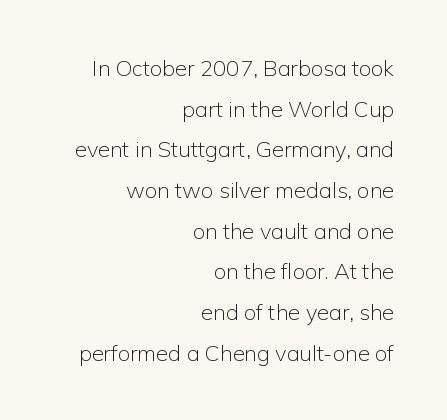
{"italic": "no", "bold": "no", "underline": "no", "align": "right", "line_spacing_ratio": 1.85, "letter_spacing": "normal", "letter_spacing_em": 0.0, "glyph_px": 22}
